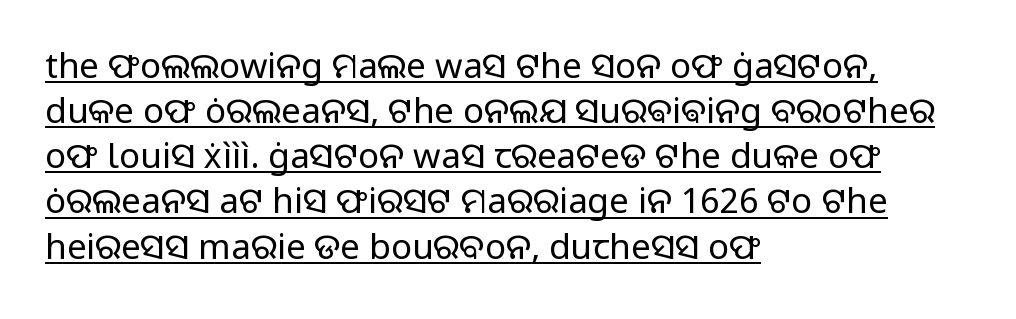
The image shows 35 px regular-weight sans-serif type, upright; set left-aligned, normal line spacing (1.29x), normal letter spacing, underlined; low stroke contrast and a medium x-height.
